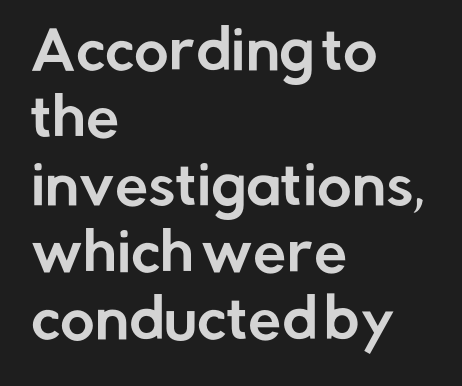
Evenly set lines give the paragraph a standard silhouette. Nobody drew a line under any word here. Left-aligned paragraph, ragged on the right. Stroke terminals: plain, sans-serif.
